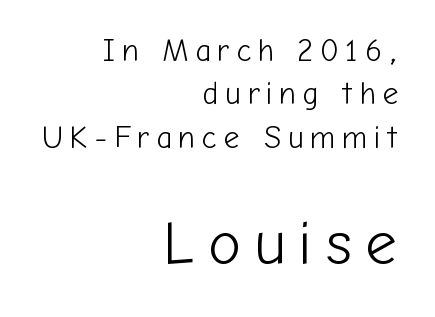
Q: Is the text bold? A: No.
Q: Is the text italic (slanted)? A: No, it is upright.
Q: Is the typeface a serif or a sans-serif typeface? A: Sans-serif.
Q: Is the text underlined? A: No.
Q: How is the paragraph aligned? A: Right-aligned.
Q: Is the spacing between letters normal or unusually wide? A: Unusually wide.
Q: Is the spacing between lines tight, normal or loose? A: Normal.
Q: Which block of text is set in a larger size, the first (top) or the second (bottom)? A: The second (bottom) one.
Q: Width (condensed, normal, or wide)? A: Normal.
Q: Stroke contrast? A: Low.
Q: x-height? A: Medium.
Q: Monospaced? A: No.
